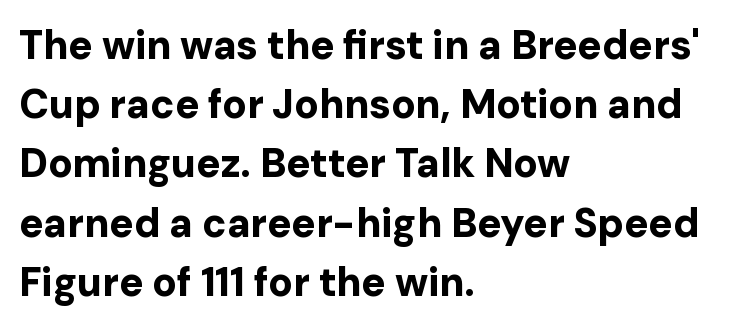
The image shows 40 px bold sans-serif type, upright; set left-aligned, normal line spacing (1.48x), normal letter spacing, not underlined; low stroke contrast and a medium x-height.
